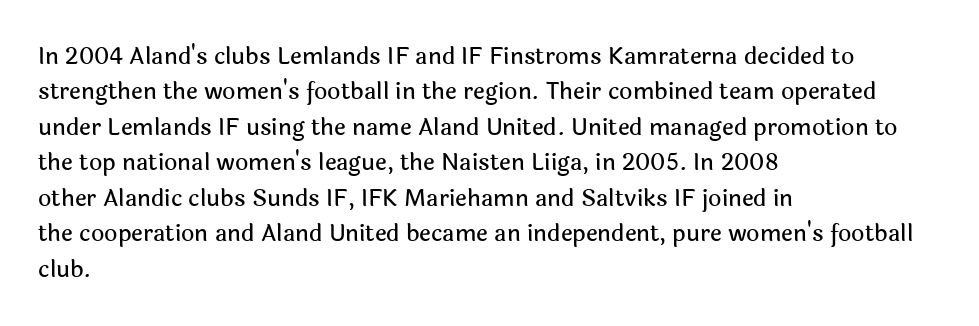
Q: Is the text italic (slanted)? A: No, it is upright.
Q: Is the text underlined? A: No.
Q: How is the paragraph aligned? A: Left-aligned.
Q: Is the spacing between letters normal or unusually wide? A: Normal.
Q: Is the spacing between lines tight, normal or loose? A: Normal.
